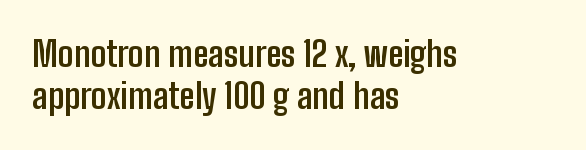
Serifs: no, the terminals of the letterforms are clean. The area under the type is left untouched. Think of a printed novel: that variable character pitch is what you see here. Upright lettering throughout.
